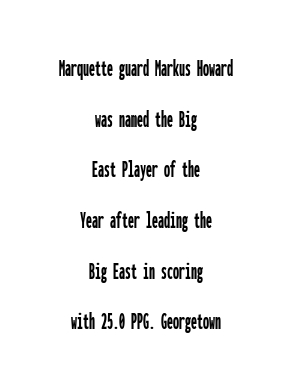
Q: Is the text italic (slanted)? A: No, it is upright.
Q: Is the text underlined? A: No.
Q: How is the paragraph aligned? A: Centered.
Q: Is the spacing between letters normal or unusually wide? A: Normal.
Q: Is the spacing between lines tight, normal or loose? A: Loose.
